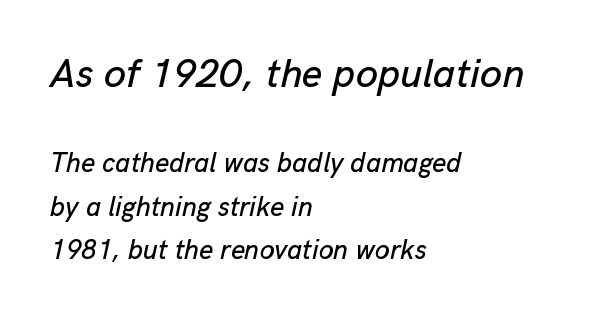
There is no visible air inserted between adjacent glyphs. The rag falls on the right side of this text block. Of the two passages, the one on top uses the larger point size. Rendered with sloped, italic letterforms. The strip under each line holds only bare page. Compared with typical paragraphs, the rows here are spaced about the same.
